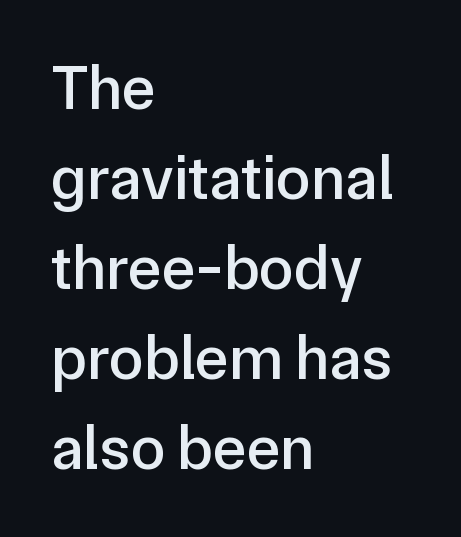
{"serif": "no", "italic": "no", "width": "normal", "stroke_contrast": "low", "x_height": "medium", "monospaced": "no", "underline": "no", "align": "left", "line_spacing": "normal", "line_spacing_ratio": 1.43, "letter_spacing": "normal", "letter_spacing_em": 0.0, "glyph_px": 63}
